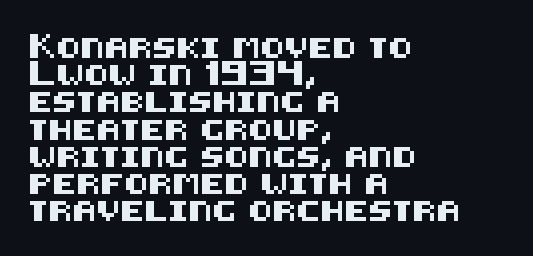
{"italic": "no", "underline": "no", "align": "left", "line_spacing": "normal", "line_spacing_ratio": 1.36, "letter_spacing": "normal", "letter_spacing_em": 0.0, "glyph_px": 20}
